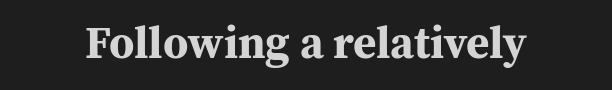
{"serif": "yes", "italic": "no", "bold": "yes", "weight": "bold", "width": "normal", "stroke_contrast": "medium", "x_height": "medium", "monospaced": "no", "underline": "no", "letter_spacing": "normal", "letter_spacing_em": 0.0, "glyph_px": 45}
